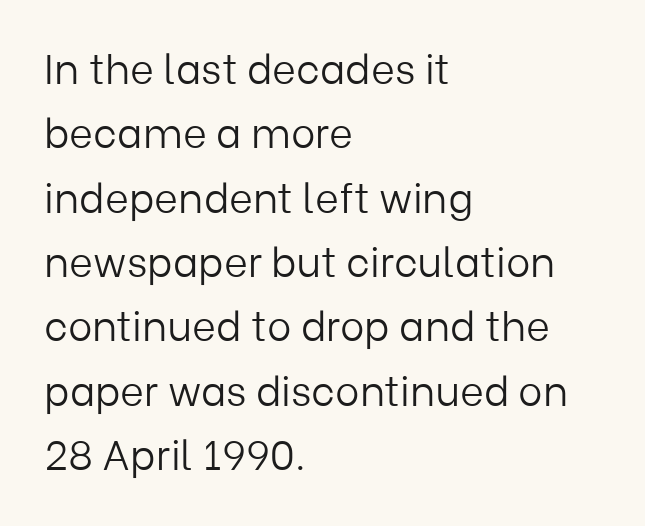
Q: Is the text bold? A: No.
Q: Is the text italic (slanted)? A: No, it is upright.
Q: Is the typeface a serif or a sans-serif typeface? A: Sans-serif.
Q: Is the text underlined? A: No.
Q: How is the paragraph aligned? A: Left-aligned.
Q: Is the spacing between letters normal or unusually wide? A: Normal.
Q: Is the spacing between lines tight, normal or loose? A: Normal.
Q: Width (condensed, normal, or wide)? A: Normal.
Q: Stroke contrast? A: Low.
Q: x-height? A: Medium.
Q: Monospaced? A: No.
